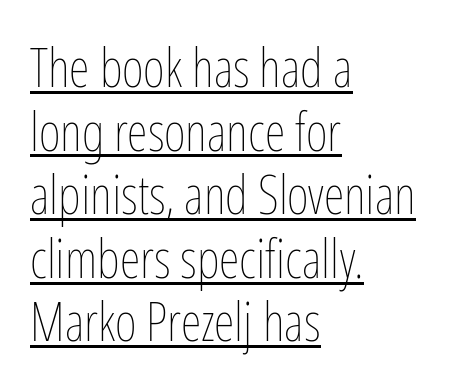
{"italic": "no", "bold": "no", "weight": "thin", "width": "condensed", "stroke_contrast": "low", "x_height": "medium", "monospaced": "no", "underline": "yes", "align": "left", "line_spacing_ratio": 1.2, "letter_spacing": "normal", "letter_spacing_em": 0.0, "glyph_px": 53}
